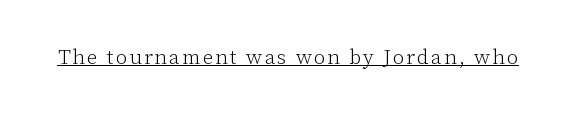
Q: Is the text bold? A: No.
Q: Is the text italic (slanted)? A: No, it is upright.
Q: Is the text underlined? A: Yes.
